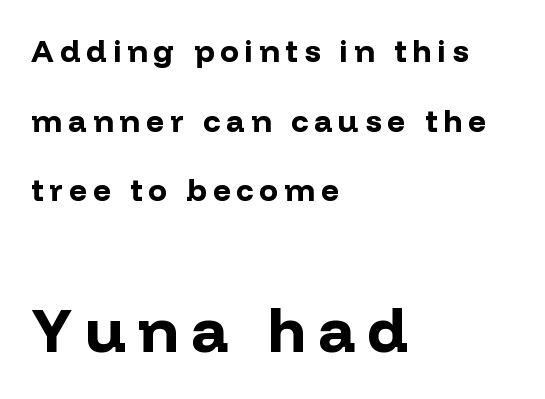
Here the glyphs are tracked loosely, breaking word shapes into spaced letters. Small over large — that's the arrangement of the two blocks here. Do the characters align in a grid? No, the font is proportional. This sample uses an upright cut, with every glyph sitting square on the baseline. Does the leading feel generous? Absolutely, it's lavish. The space beneath each line is pristine and unruled.
